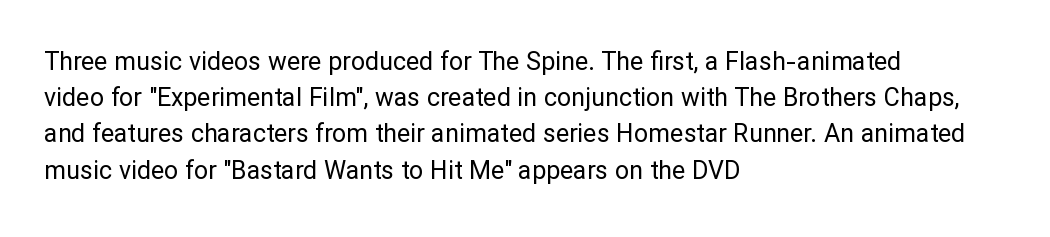
The cut favours lightness, reaching ordinary text weight at its darkest. Left-aligned paragraph, ragged on the right. There is no visible air inserted between adjacent glyphs. Has an underline been added? It has not. Upright lettering throughout. Leading matches the norm, producing a regular column.
